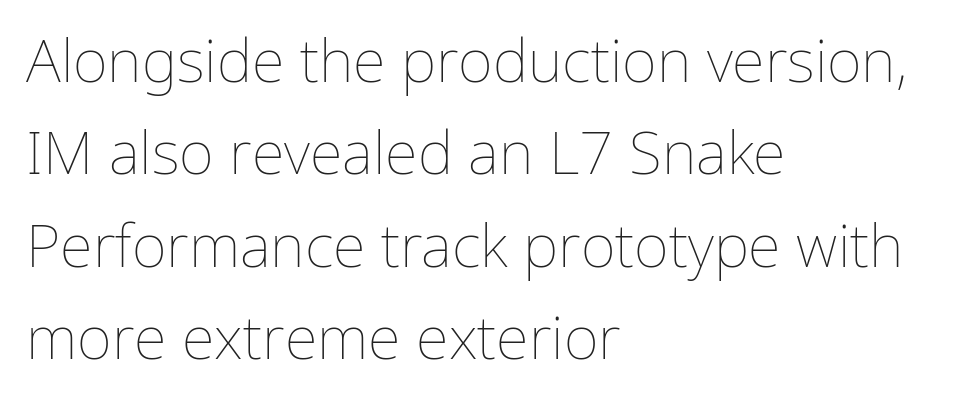
Q: Is the text bold? A: No.
Q: Is the text italic (slanted)? A: No, it is upright.
Q: Is the text underlined? A: No.
Q: How is the paragraph aligned? A: Left-aligned.
Q: Is the spacing between letters normal or unusually wide? A: Normal.
Q: Is the spacing between lines tight, normal or loose? A: Normal.
Q: Width (condensed, normal, or wide)? A: Normal.
Q: Stroke contrast? A: Low.
Q: x-height? A: Medium.
Q: Monospaced? A: No.
